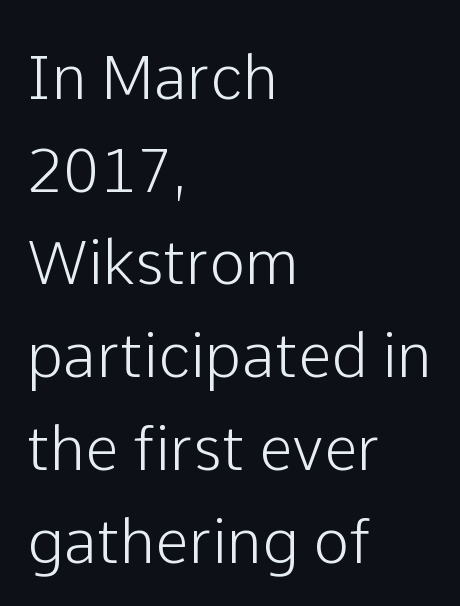
Think of a printed novel: that variable character pitch is what you see here. Each letter's strokes conclude bluntly, with no projecting serifs. Glyph-to-glyph distance matches everyday printed text. The compositor pushed each line to the left boundary.
